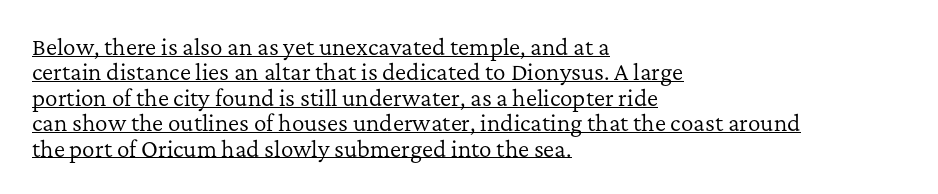
Q: Is the text bold? A: No.
Q: Is the text italic (slanted)? A: No, it is upright.
Q: Is the text underlined? A: Yes.
Q: How is the paragraph aligned? A: Left-aligned.
Q: Is the spacing between letters normal or unusually wide? A: Normal.
